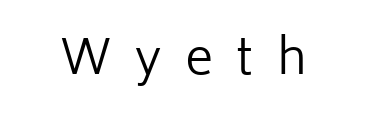
The image shows 48 px regular-weight sans-serif type, upright; set unusually wide letter spacing (+0.49 em), not underlined; low stroke contrast and a medium x-height.
